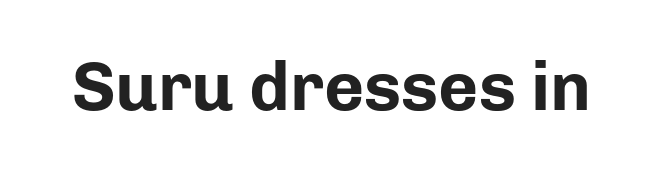
The type sits square on the baseline with zero lean. The sample has been set heavy, in full bold. These lines are rendered in a variable-pitch font. Font category for this specimen: sans-serif. Clear beneath every line of the passage. The letterforms sit shoulder to shoulder at normal distance.
